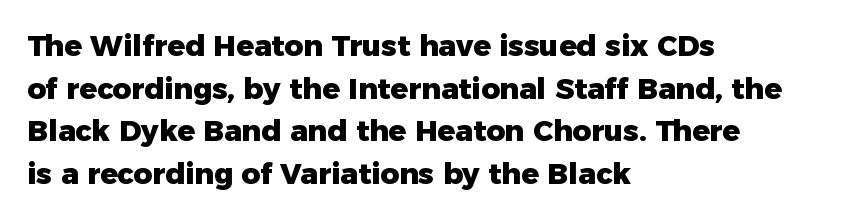
Q: Is the text bold? A: Yes.
Q: Is the text italic (slanted)? A: No, it is upright.
Q: Is the typeface a serif or a sans-serif typeface? A: Sans-serif.
Q: Is the text underlined? A: No.
Q: How is the paragraph aligned? A: Left-aligned.
Q: Is the spacing between letters normal or unusually wide? A: Normal.
Q: Is the spacing between lines tight, normal or loose? A: Normal.
Q: Width (condensed, normal, or wide)? A: Normal.
Q: Stroke contrast? A: Low.
Q: x-height? A: Medium.
Q: Monospaced? A: No.
